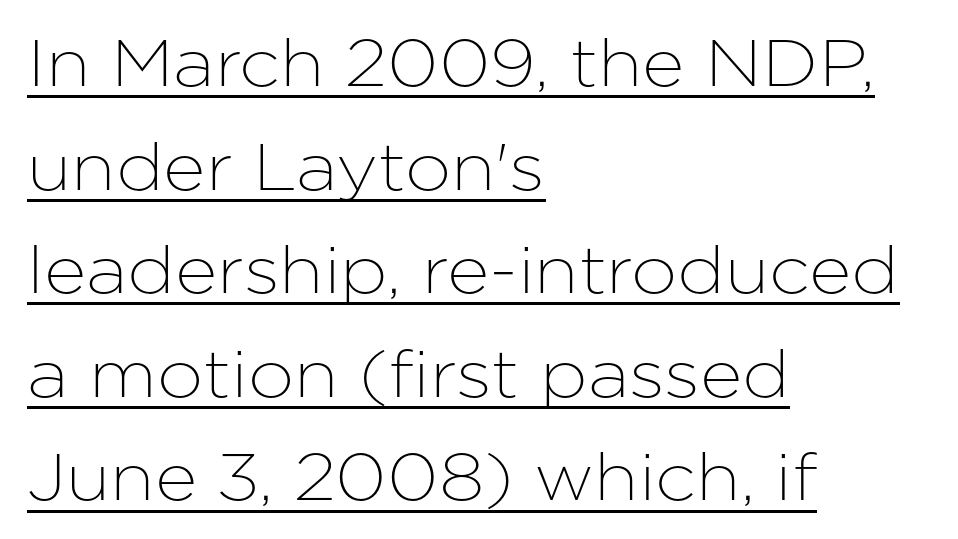
Q: Is the text italic (slanted)? A: No, it is upright.
Q: Is the typeface a serif or a sans-serif typeface? A: Sans-serif.
Q: Is the text underlined? A: Yes.
Q: How is the paragraph aligned? A: Left-aligned.
Q: Is the spacing between letters normal or unusually wide? A: Normal.
Q: Is the spacing between lines tight, normal or loose? A: Normal.
Q: Width (condensed, normal, or wide)? A: Normal.
Q: Stroke contrast? A: Low.
Q: x-height? A: Medium.
Q: Monospaced? A: No.
